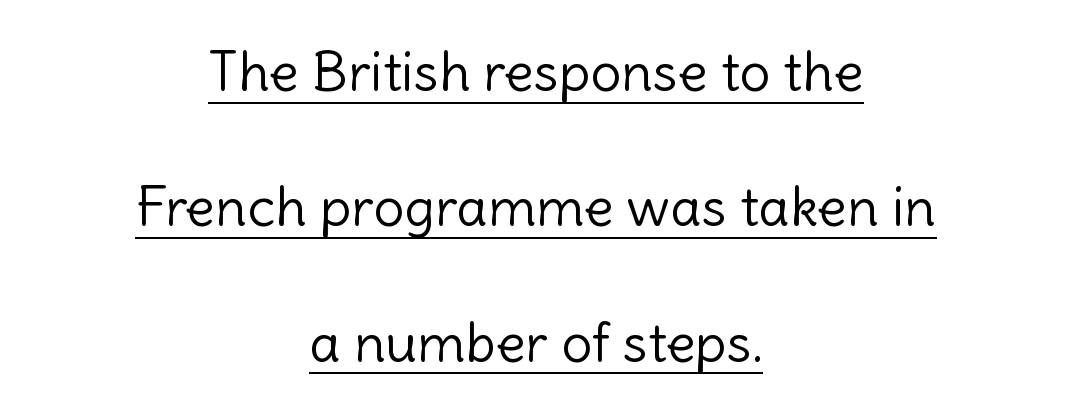
The image shows 55 px light sans-serif type, upright; set centered, loose line spacing (2.46x), normal letter spacing, underlined; a medium x-height.
